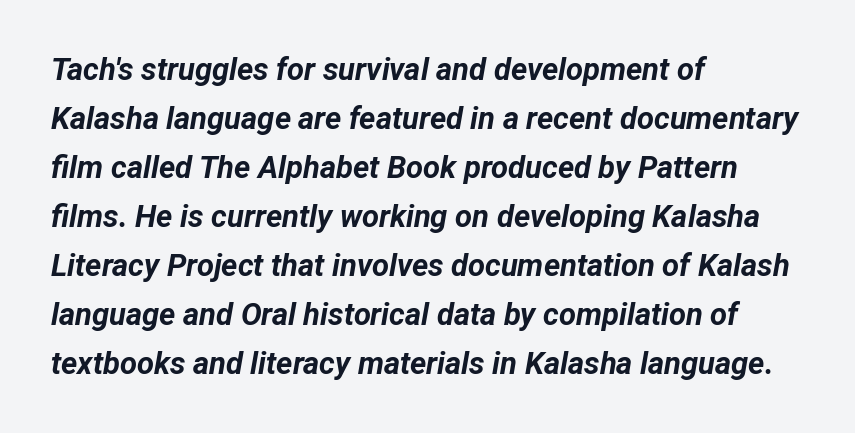
The image shows 31 px bold type, italic (leaning right); set left-aligned, normal line spacing (1.58x), normal letter spacing, not underlined; low stroke contrast and a medium x-height.
